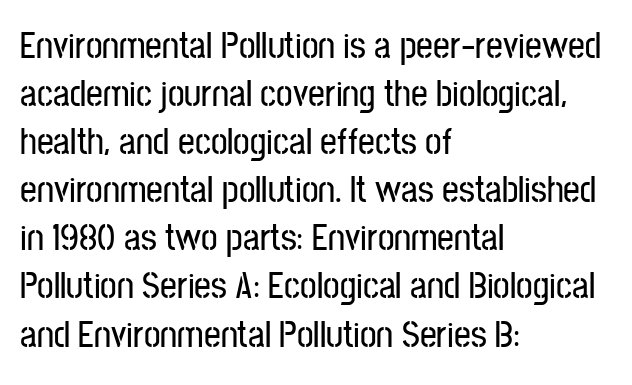
Interline gaps are of average width in this sample. Looks like regular typesetting: each glyph gets only the width it needs. A typesetter would label this face a sans. Words appear dense and cohesive because spacing is normal. The words here are not underlined. Tall strokes in this sample are plumb rather than angled.
